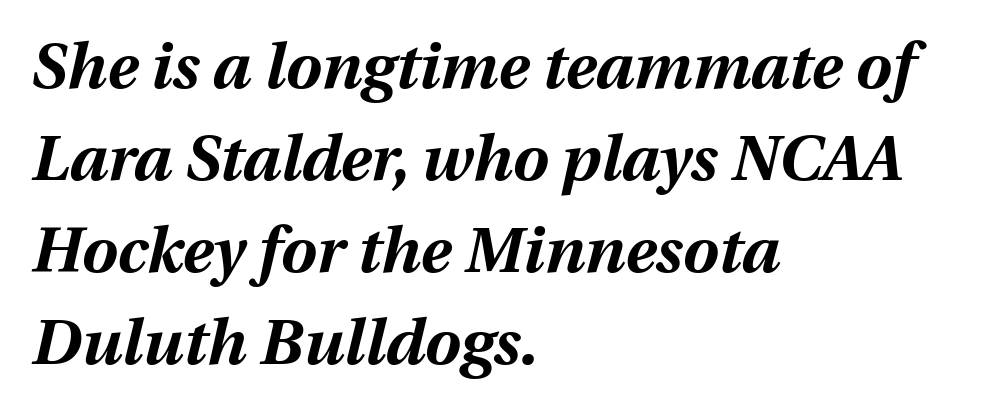
The image shows 64 px bold type, italic (leaning right); set left-aligned, normal line spacing (1.44x), normal letter spacing, not underlined; medium stroke contrast and a medium x-height.
